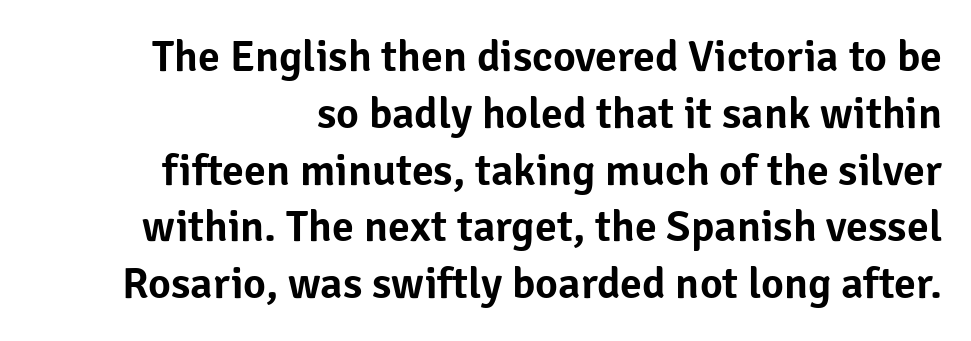
The image shows 44 px sans-serif type, upright; set normal line spacing (1.29x), normal letter spacing, not underlined; low stroke contrast and a medium x-height.
